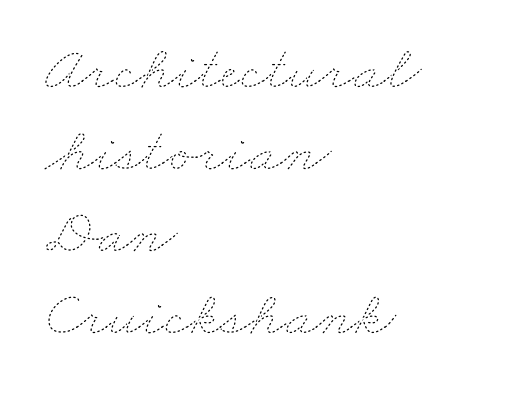
Letters have the restrained weight of plain body copy at most. These lines stack with their left ends in a neat column. Words float on clear page, feet unadorned. Nobody touched the tracking dial on this one.
